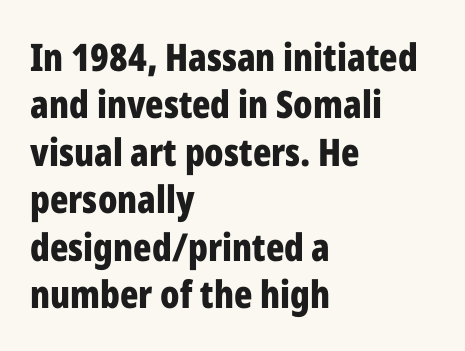
The image shows 38 px bold, condensed sans-serif type, upright; set left-aligned, normal line spacing (1.25x), normal letter spacing, not underlined; low stroke contrast and a medium x-height.
